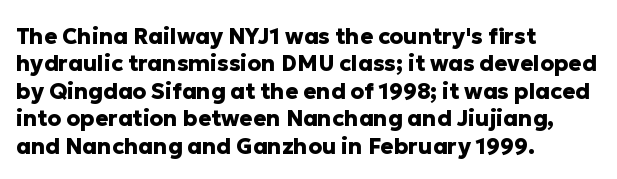
The image shows 22 px bold type, upright; set left-aligned, normal line spacing (1.25x), normal letter spacing, not underlined.
